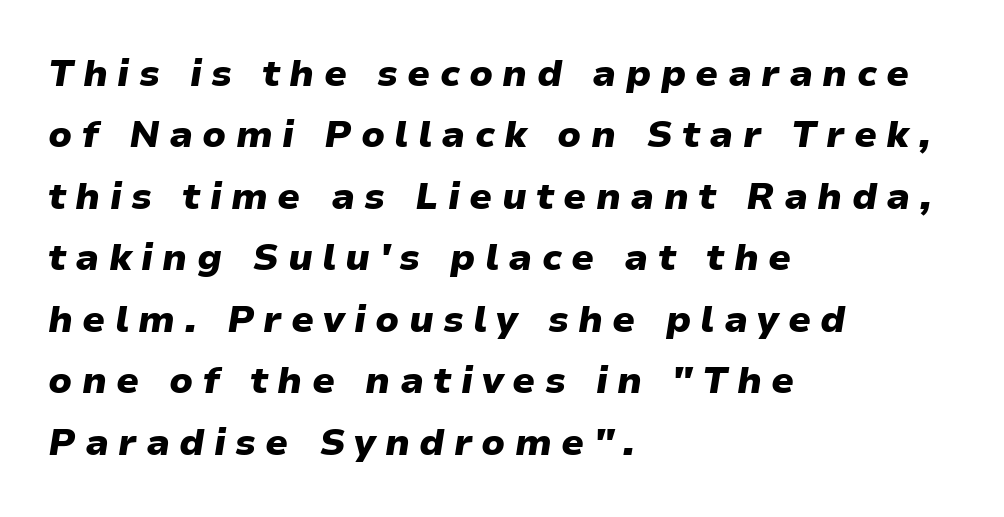
The image shows 37 px heavy type, italic (leaning right); set left-aligned, normal line spacing (1.66x), unusually wide letter spacing (+0.25 em), not underlined; low stroke contrast and a medium x-height.
